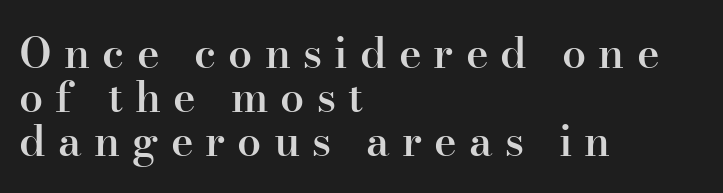
The image shows 43 px semibold serif type, upright; set left-aligned, tight line spacing (1.02x), unusually wide letter spacing (+0.28 em), not underlined; high stroke contrast and a small x-height.
